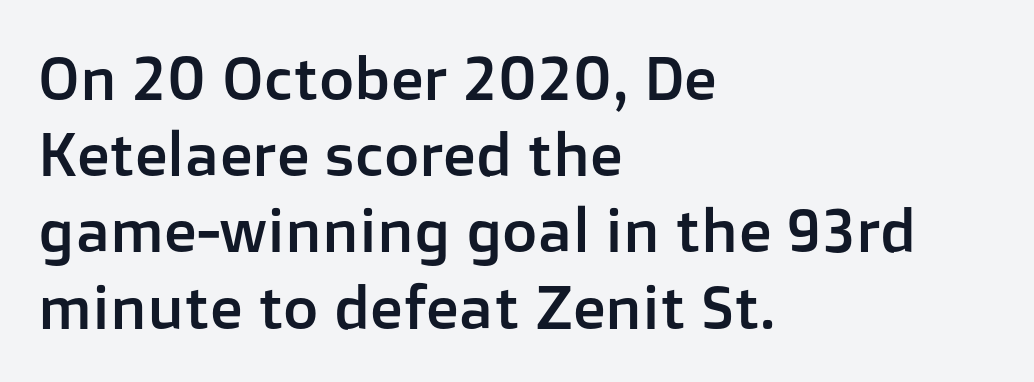
The image shows 61 px sans-serif type, upright; set left-aligned, normal line spacing (1.25x), normal letter spacing, not underlined; low stroke contrast and a medium x-height.
